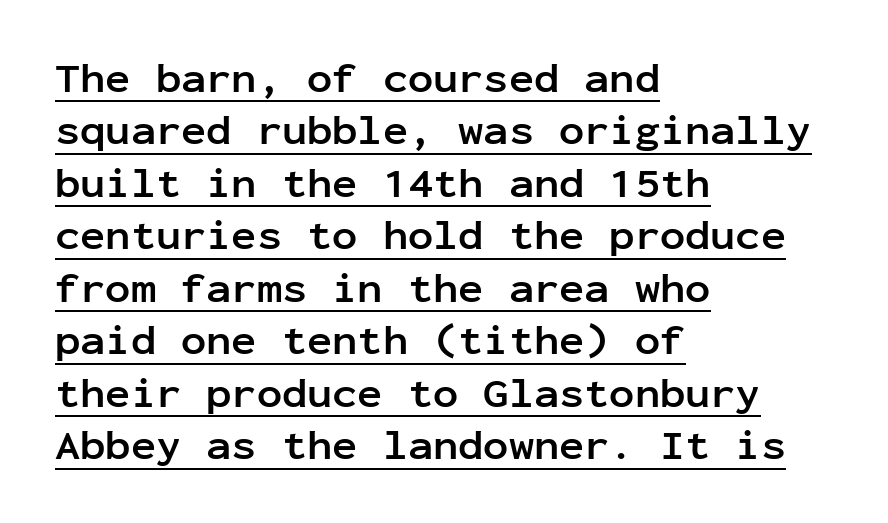
{"serif": "no", "italic": "no", "bold": "yes", "weight": "semibold", "width": "normal", "stroke_contrast": "low", "x_height": "medium", "monospaced": "yes", "underline": "yes", "align": "left", "line_spacing": "normal", "line_spacing_ratio": 1.25, "letter_spacing": "normal", "letter_spacing_em": 0.0, "glyph_px": 42}
